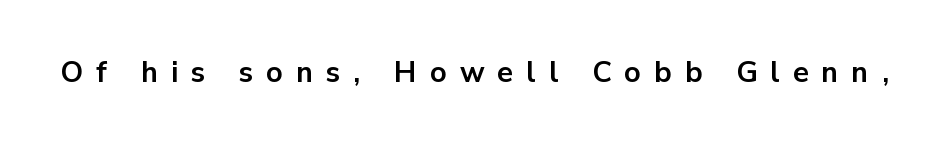
The image shows 29 px bold sans-serif type, upright; set unusually wide letter spacing (+0.45 em), not underlined; low stroke contrast and a medium x-height.
